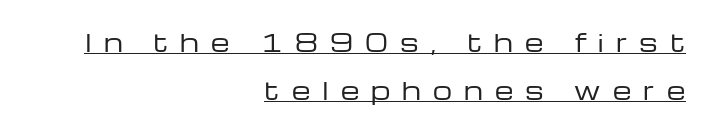
{"italic": "no", "bold": "no", "underline": "yes", "align": "right", "line_spacing": "loose", "line_spacing_ratio": 2.02, "letter_spacing": "wide", "letter_spacing_em": 0.5, "glyph_px": 24}
